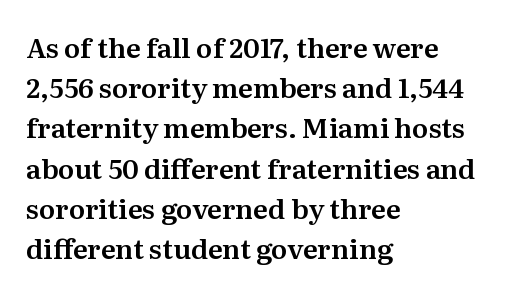
Q: Is the text italic (slanted)? A: No, it is upright.
Q: Is the text underlined? A: No.
Q: How is the paragraph aligned? A: Left-aligned.
Q: Is the spacing between letters normal or unusually wide? A: Normal.
Q: Is the spacing between lines tight, normal or loose? A: Normal.
